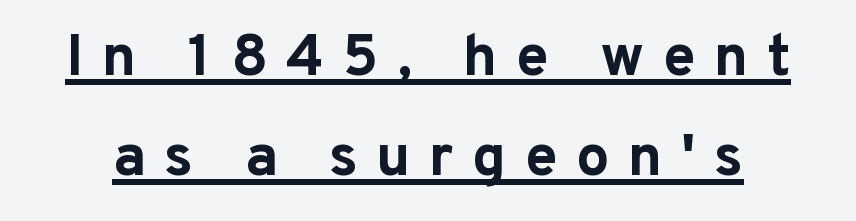
The image shows 59 px bold sans-serif type, upright; set normal line spacing (1.7x), unusually wide letter spacing (+0.31 em), underlined; low stroke contrast and a medium x-height.
